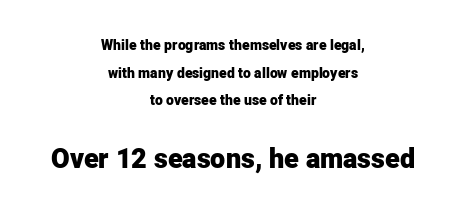
Q: Is the text bold? A: Yes.
Q: Is the text italic (slanted)? A: No, it is upright.
Q: Is the text underlined? A: No.
Q: How is the paragraph aligned? A: Centered.
Q: Is the spacing between letters normal or unusually wide? A: Normal.
Q: Is the spacing between lines tight, normal or loose? A: Loose.
Q: Which block of text is set in a larger size, the first (top) or the second (bottom)? A: The second (bottom) one.
